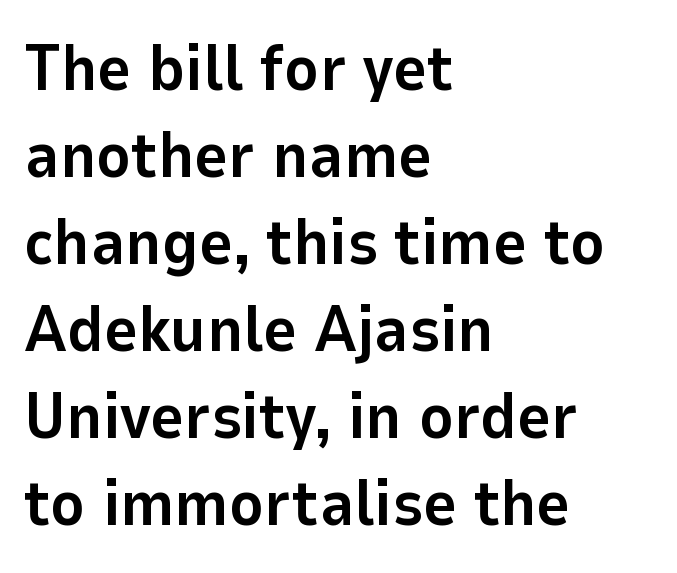
The image shows 65 px bold sans-serif type, upright; set left-aligned, normal line spacing (1.34x), normal letter spacing, not underlined; low stroke contrast and a medium x-height.
